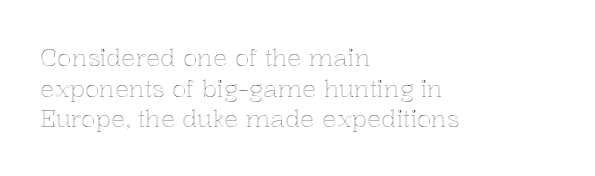
{"italic": "no", "underline": "no", "align": "left", "line_spacing": "normal", "line_spacing_ratio": 1.28, "letter_spacing": "normal", "letter_spacing_em": 0.0, "glyph_px": 24}
